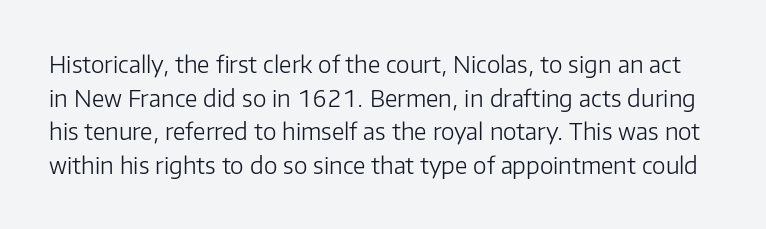
The image shows 23 px text type, upright; set normal line spacing (1.46x), normal letter spacing, not underlined.
